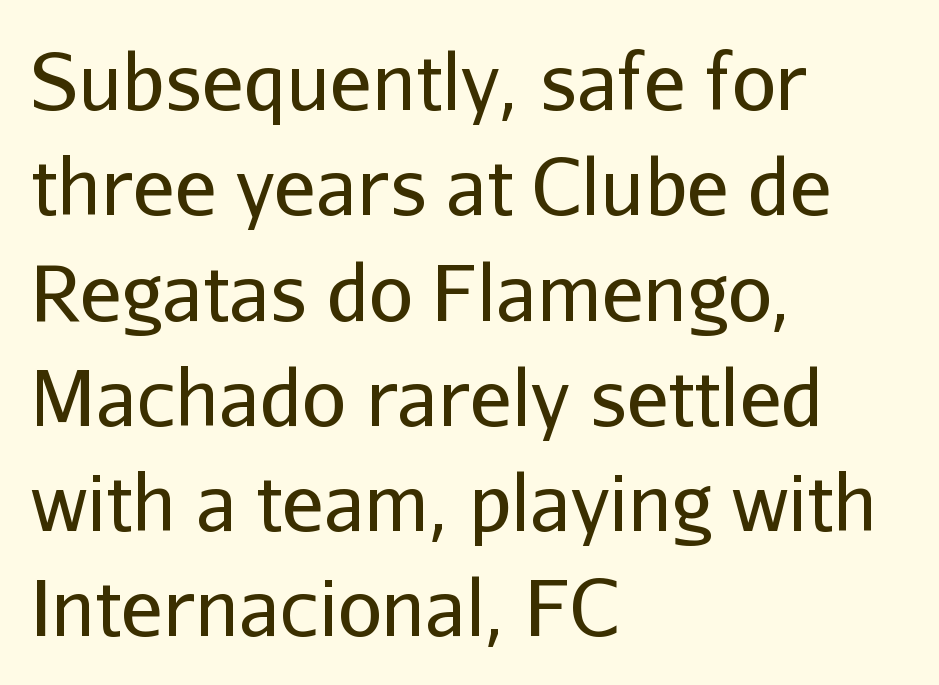
The image shows 78 px regular-weight sans-serif type, upright; set left-aligned, normal line spacing (1.35x), normal letter spacing, not underlined; low stroke contrast and a medium x-height.
